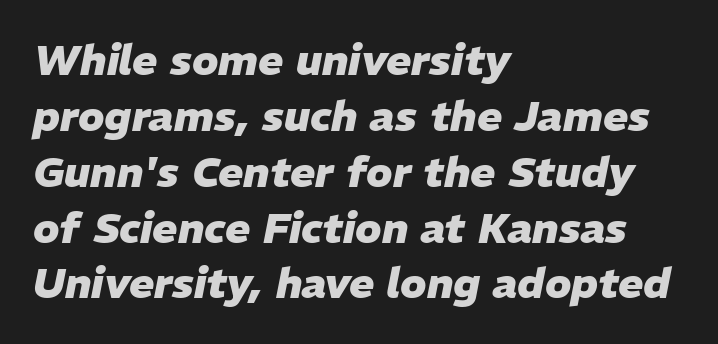
The image shows 42 px heavy type, italic (leaning right); set left-aligned, normal line spacing (1.33x), normal letter spacing, not underlined; low stroke contrast and a medium x-height.
